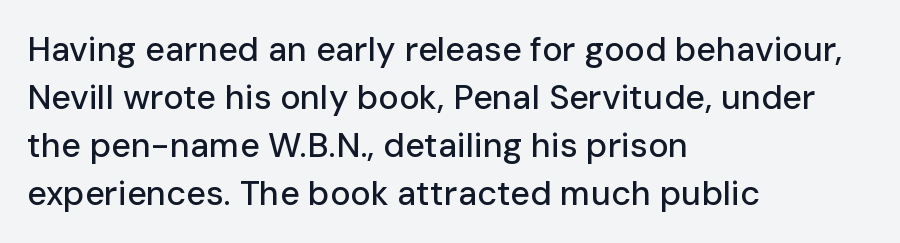
Do the characters align in a grid? No, the font is proportional. Tracking here is standard; glyphs follow each other at the usual distance. Type without underlining. Font category for this specimen: sans-serif. A student would call this left alignment; a typographer would say flush left, rag right.
